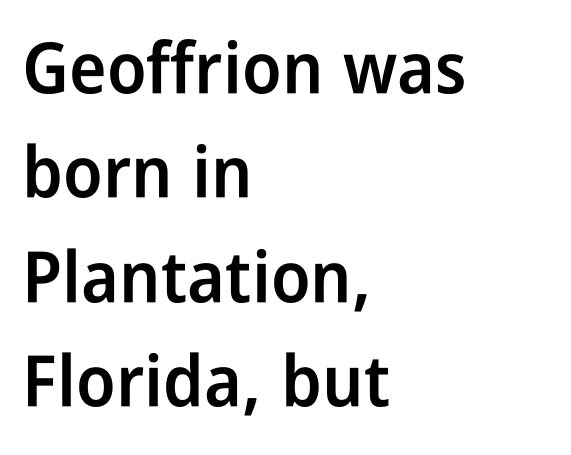
Clear beneath every line of the passage. Character widths vary here, with narrow letters taking less room than wide ones. The designer went with a sans here, leaving each stem footless. Compared with typical body copy, the letter spacing here is the same. The designer left line spacing at the default.
